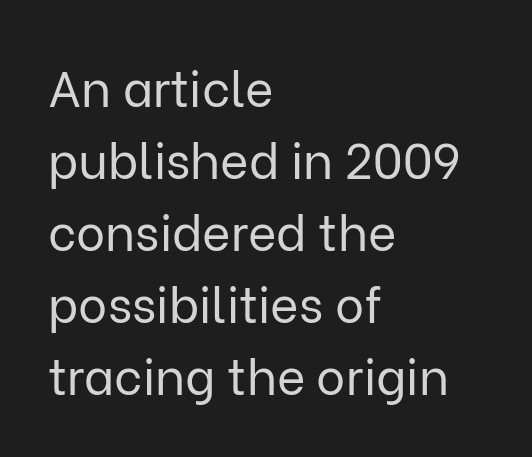
Think standard paragraph weight, or any step lighter than that. The specimen omits any rule beneath the text block's lines. In CSS terms this would be text-align: left. Baseline-to-baseline distance is the conventional proportion of letter height. What stands out about the letter spacing? Nothing — it is the standard amount.
